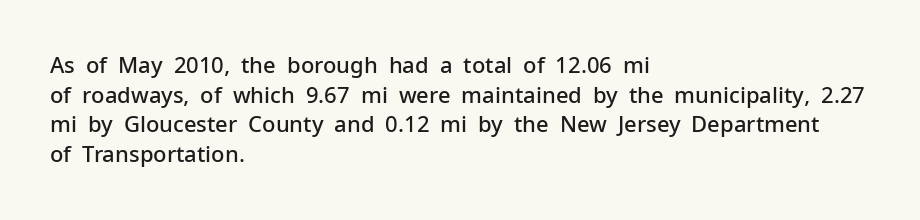
The image shows 22 px text type, upright; set left-aligned, normal line spacing (1.35x), normal letter spacing, not underlined.
